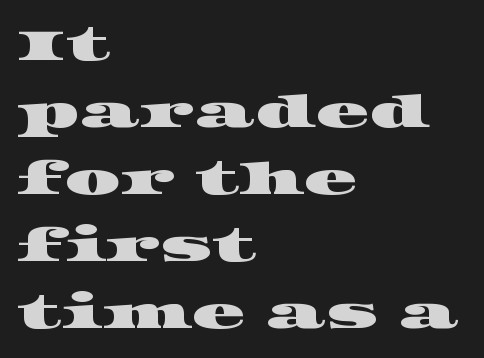
The image shows 44 px wide serif type; set left-aligned, normal line spacing (1.52x), normal letter spacing, not underlined; high stroke contrast and a large x-height.
